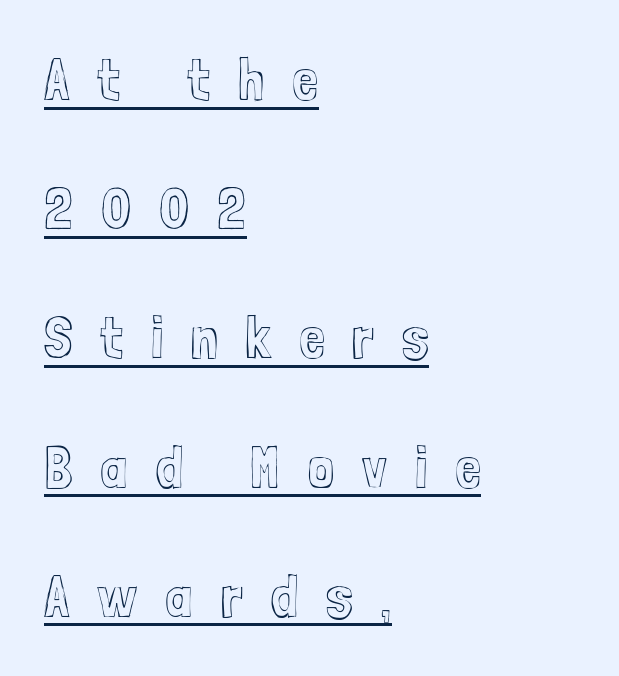
The specimen reads as upright at a glance. Teacher's note: observe the even left margin — that is flush-left alignment. Do the characters align in a grid? No, the font is proportional. Is there much room between lines? Yes — plenty of vertical air separates them. Observe the wide spacing: letters keep a clear distance from each other. The sample's only ornament is a line tracing under the words.
